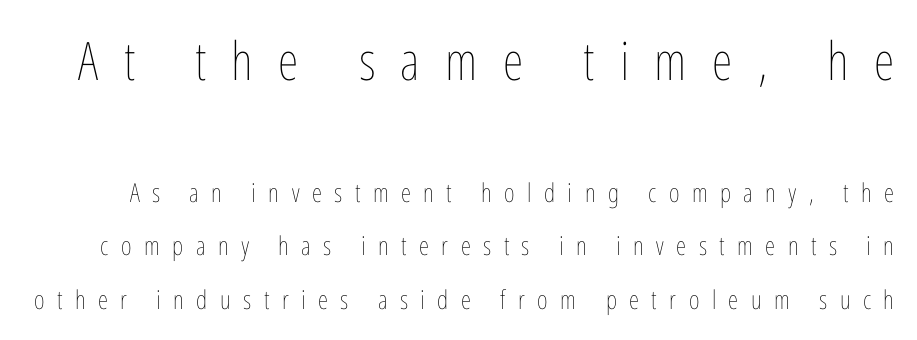
Q: Is the text bold? A: No.
Q: Is the text italic (slanted)? A: No, it is upright.
Q: Is the text underlined? A: No.
Q: Is the spacing between letters normal or unusually wide? A: Unusually wide.
Q: Is the spacing between lines tight, normal or loose? A: Loose.
Q: Which block of text is set in a larger size, the first (top) or the second (bottom)? A: The first (top) one.
Q: Width (condensed, normal, or wide)? A: Condensed.
Q: Stroke contrast? A: Low.
Q: x-height? A: Medium.
Q: Monospaced? A: No.
